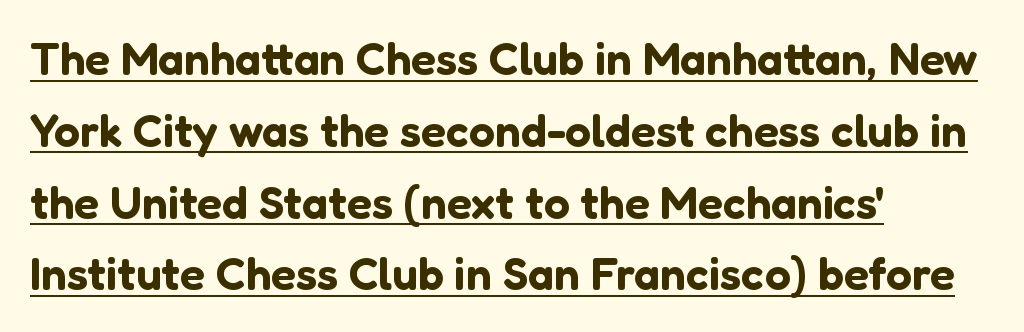
{"serif": "no", "italic": "no", "width": "normal", "stroke_contrast": "low", "x_height": "medium", "monospaced": "no", "underline": "yes", "align": "left", "line_spacing": "normal", "line_spacing_ratio": 1.56, "letter_spacing": "normal", "letter_spacing_em": 0.0, "glyph_px": 46}
